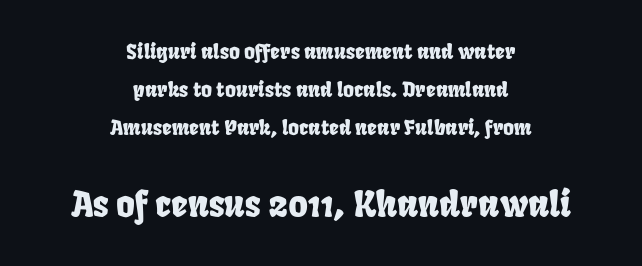
Notice how the passage keeps no hard edge, just a central spine. The rendering enlarges the type as you move from the upper chunk to the lower. Compared with typical body copy, the letter spacing here is the same. Character widths vary here, with narrow letters taking less room than wide ones. Unlike a traditional serif, this face leaves its strokes unadorned.
